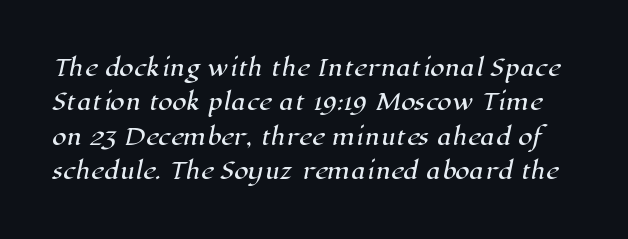
The image shows 23 px text type; set normal line spacing (1.49x), normal letter spacing, not underlined.
